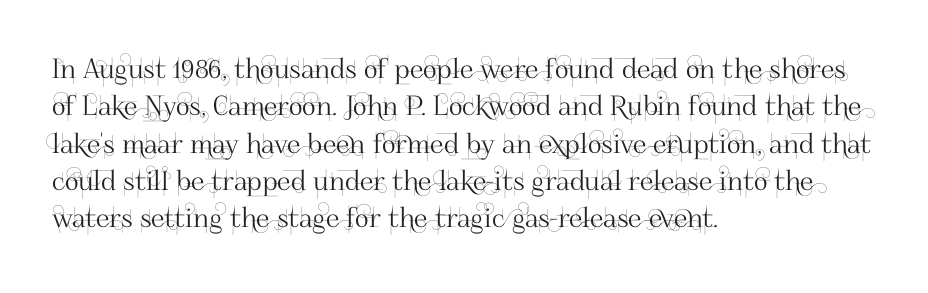
Q: Is the text italic (slanted)? A: No, it is upright.
Q: Is the text underlined? A: No.
Q: How is the paragraph aligned? A: Left-aligned.
Q: Is the spacing between letters normal or unusually wide? A: Normal.
Q: Is the spacing between lines tight, normal or loose? A: Normal.
